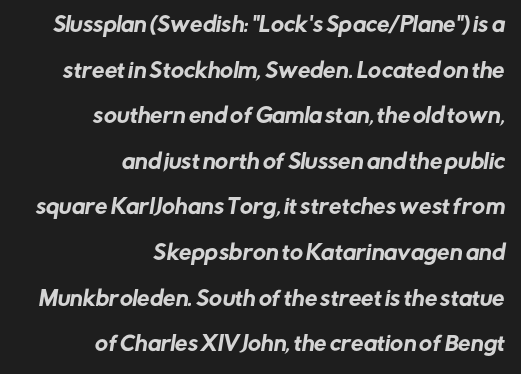
Q: Is the text underlined? A: No.
Q: How is the paragraph aligned? A: Right-aligned.
Q: Is the spacing between letters normal or unusually wide? A: Normal.
Q: Is the spacing between lines tight, normal or loose? A: Loose.
